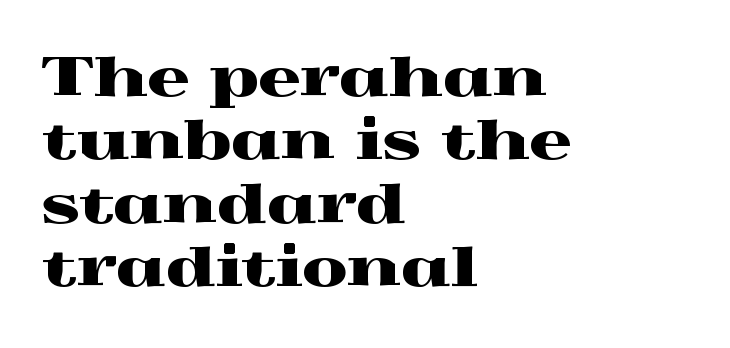
You can tell it's not italic because the verticals are truly vertical. No extra tracking has been applied to these lines. Proportional: the letters do not fall into vertical columns. The passage shown is typeset with a serif family.
